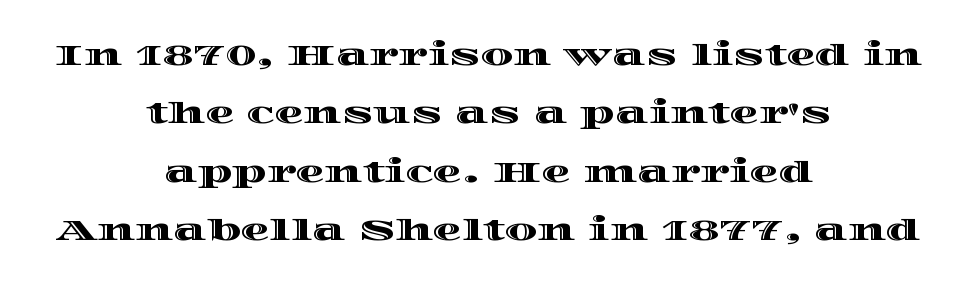
The image shows 29 px wide type, upright; set centered, loose line spacing (2.01x), normal letter spacing, not underlined; a large x-height.
